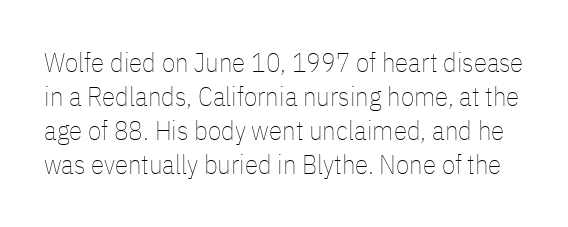
{"italic": "no", "bold": "no", "underline": "no", "line_spacing": "normal", "line_spacing_ratio": 1.26, "letter_spacing": "normal", "letter_spacing_em": 0.0, "glyph_px": 27}
